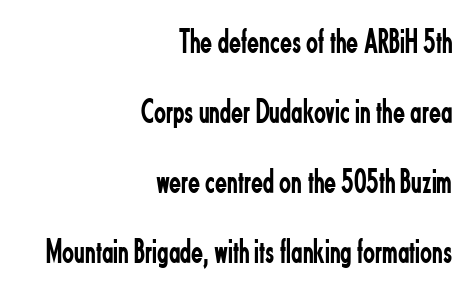
{"serif": "no", "italic": "no", "bold": "no", "weight": "regular", "width": "condensed", "stroke_contrast": "low", "x_height": "small", "monospaced": "no", "underline": "no", "align": "right", "line_spacing": "loose", "line_spacing_ratio": 2.0, "letter_spacing": "normal", "letter_spacing_em": 0.0, "glyph_px": 35}
